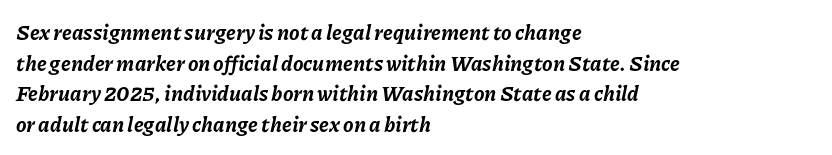
{"italic": "yes", "lean": "right", "slant_degrees": 11, "bold": "yes", "underline": "no", "align": "left", "line_spacing": "normal", "line_spacing_ratio": 1.46, "letter_spacing": "normal", "letter_spacing_em": 0.0, "glyph_px": 21}
